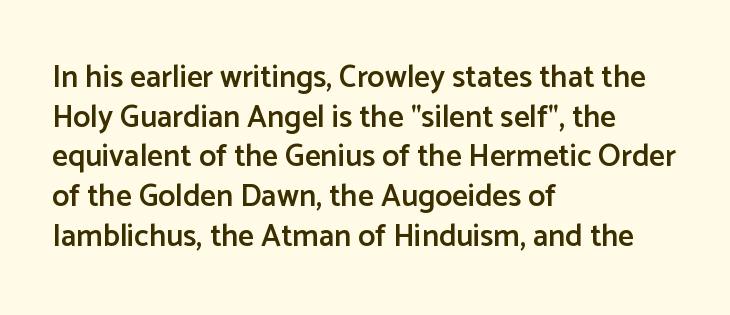
Regarding serifs, this sample does without them. Honestly, the row spacing looks completely unremarkable. You could not count columns in this text — the font is proportionally spaced. Spacing between characters is what you'd get straight out of the box. Line starts are locked; line ends wander.
